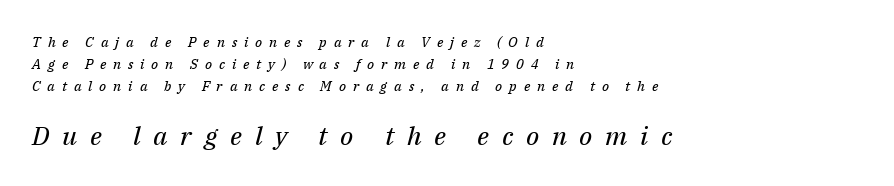
Heaviness? Minimal to ordinary, like unemphasized prose. Words float on clear page, feet unadorned. Tracking here is generous; glyphs stand well apart from one another. Layout note: lines flush left. Size contrast runs from small at the top to large at the bottom.
